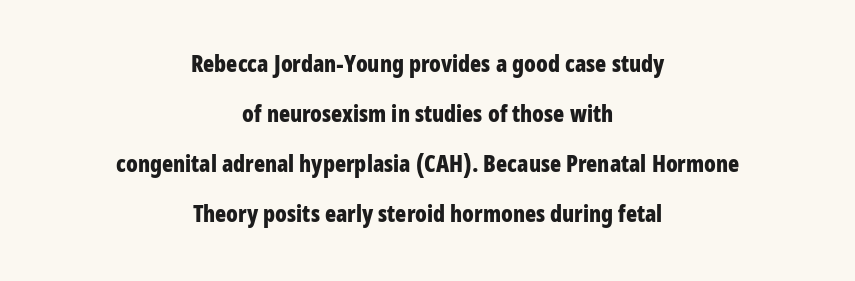
The image shows 23 px bold type, upright; set centered, loose line spacing (2.18x), normal letter spacing, not underlined.
